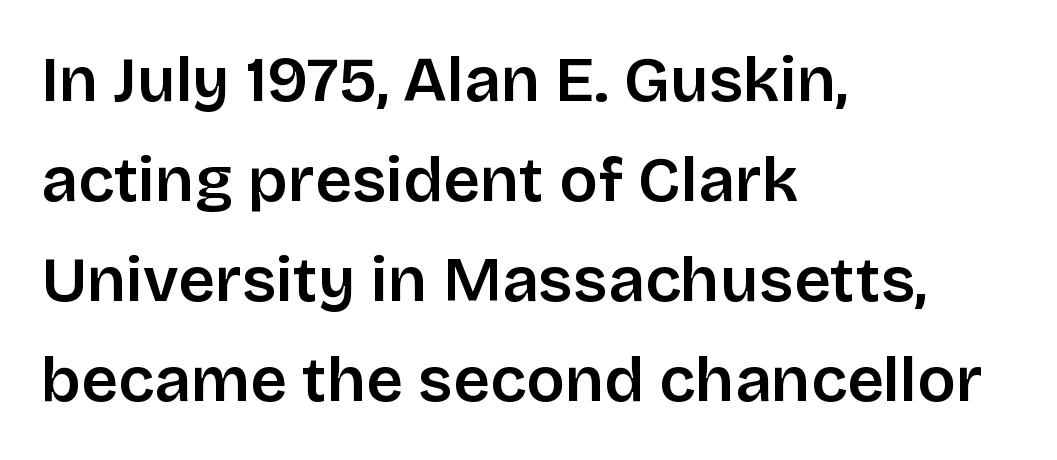
Q: Is the text bold? A: Semi-bold.
Q: Is the text italic (slanted)? A: No, it is upright.
Q: Is the typeface a serif or a sans-serif typeface? A: Sans-serif.
Q: Is the text underlined? A: No.
Q: How is the paragraph aligned? A: Left-aligned.
Q: Is the spacing between letters normal or unusually wide? A: Normal.
Q: Is the spacing between lines tight, normal or loose? A: Normal.
Q: Width (condensed, normal, or wide)? A: Normal.
Q: Stroke contrast? A: Low.
Q: x-height? A: Large.
Q: Monospaced? A: No.
